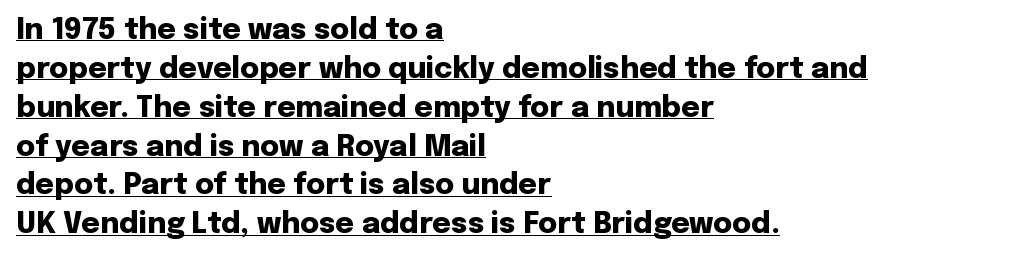
The image shows 29 px heavy sans-serif type, upright; set left-aligned, normal line spacing (1.34x), normal letter spacing, underlined; low stroke contrast and a medium x-height.
